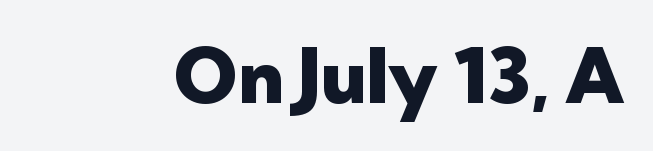
Q: Is the text bold? A: Yes.
Q: Is the text italic (slanted)? A: No, it is upright.
Q: Is the typeface a serif or a sans-serif typeface? A: Sans-serif.
Q: Is the text underlined? A: No.
Q: Is the spacing between letters normal or unusually wide? A: Normal.
Q: Width (condensed, normal, or wide)? A: Normal.
Q: Stroke contrast? A: Low.
Q: x-height? A: Medium.
Q: Monospaced? A: No.
